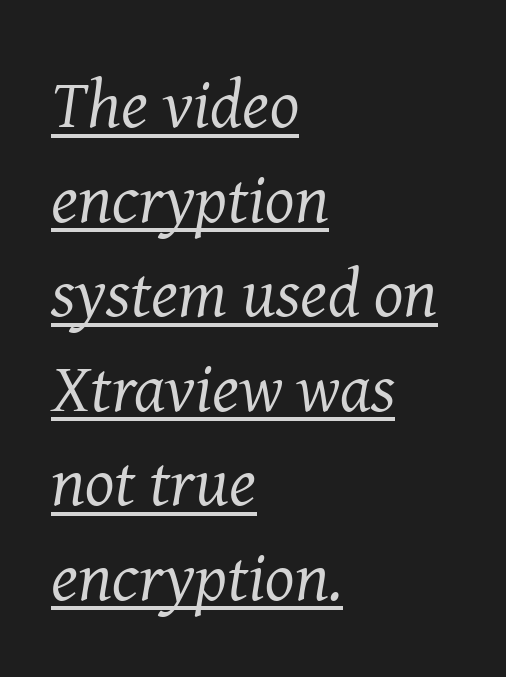
The weight would be labelled regular, book, light, or lighter still. In terms of letterspacing, this is plain default setting. Do the characters align in a grid? No, the font is proportional. Every word sits above its own underline. A typesetter would label this face a serif.
